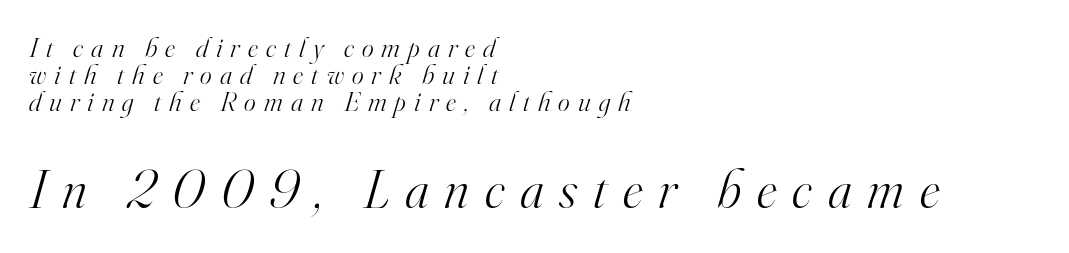
{"serif": "yes", "italic": "yes", "lean": "right", "slant_degrees": 16, "bold": "no", "weight": "light", "width": "normal", "stroke_contrast": "high", "x_height": "small", "monospaced": "no", "underline": "no", "align": "left", "line_spacing": "tight", "line_spacing_ratio": 0.97, "letter_spacing": "wide", "letter_spacing_em": 0.29, "larger_block": "second", "size_ratio": 1.96, "glyph_px": 55}
